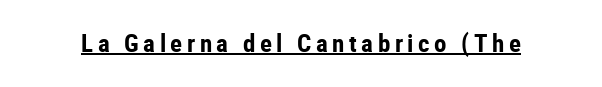
Q: Is the text bold? A: Yes.
Q: Is the text italic (slanted)? A: No, it is upright.
Q: Is the text underlined? A: Yes.
